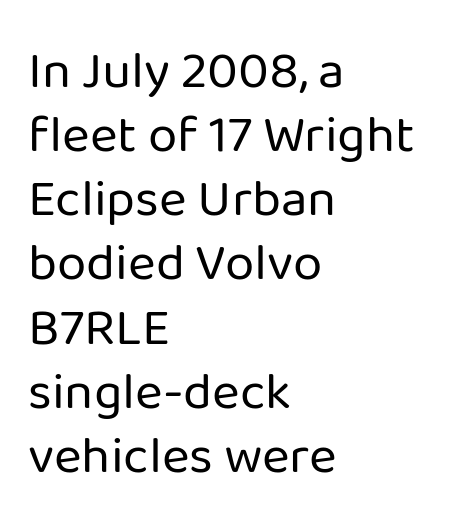
Q: Is the text bold? A: No.
Q: Is the text italic (slanted)? A: No, it is upright.
Q: Is the typeface a serif or a sans-serif typeface? A: Sans-serif.
Q: Is the text underlined? A: No.
Q: How is the paragraph aligned? A: Left-aligned.
Q: Is the spacing between letters normal or unusually wide? A: Normal.
Q: Width (condensed, normal, or wide)? A: Normal.
Q: Stroke contrast? A: Low.
Q: x-height? A: Medium.
Q: Monospaced? A: No.
